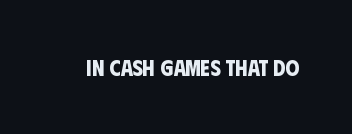
Does extra space separate the letters? No, they use regular spacing. Quick note: underline off. This is heavy type, rendered in bold.
